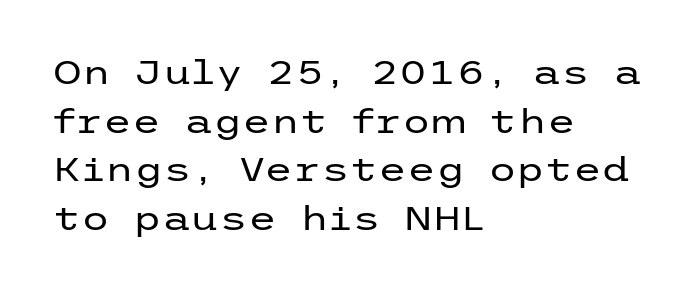
The image shows 33 px regular-weight, wide sans-serif type, upright; set left-aligned, normal line spacing (1.47x), normal letter spacing, not underlined; low stroke contrast and a medium x-height.
